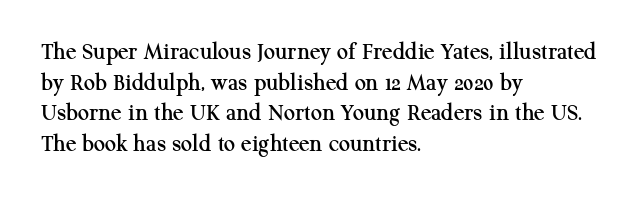
Which margin do the lines hug? The left one — the right edge is uneven. Bare-footed words on every line. Here the glyphs are tracked normally, forming tight word shapes. Does the lettering tilt? It doesn't — this is upright.
